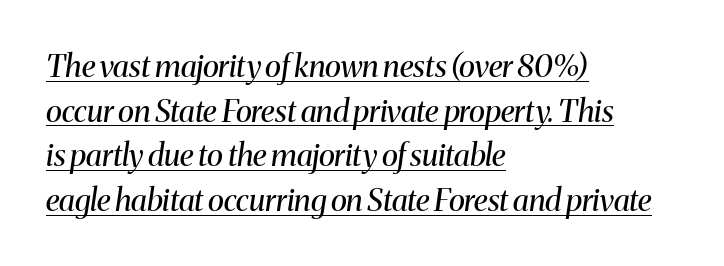
No extra tracking has been applied to these lines. The text block is weighted toward the left margin, trailing off unevenly rightward. Regular leading. The face used here is seriffed, in the tradition of book romans.
